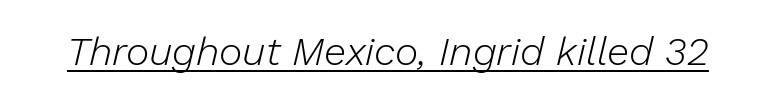
Honestly, the letter spacing is just normal — you wouldn't notice it. Does a line run under the words? Yes, clearly. Is this a fixed-width face? No — the glyphs have proportional, varying widths. The whole block is typeset with a tilt. The letterforms sit at book weight or below.
